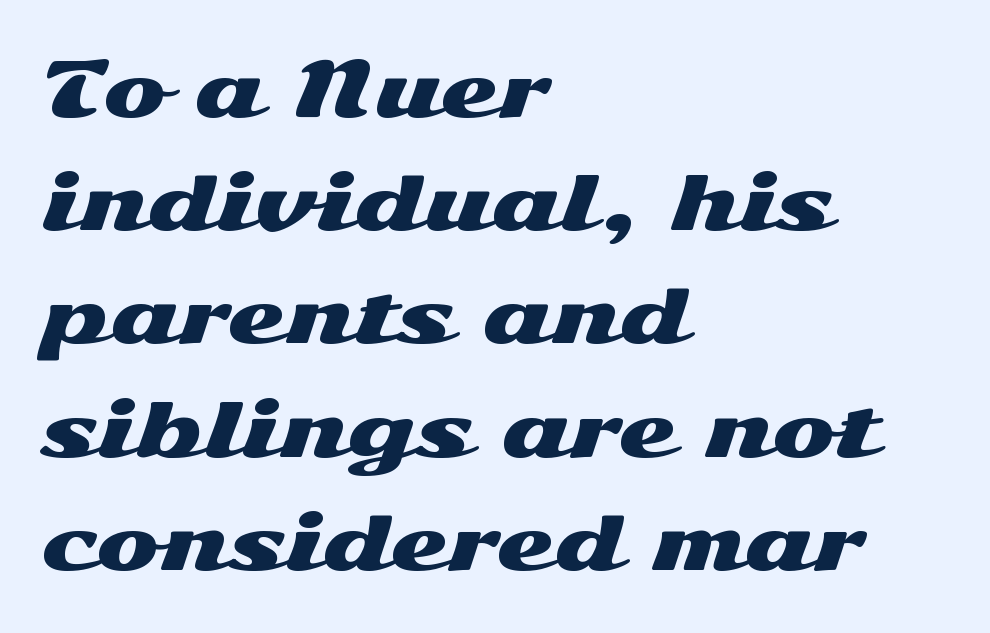
Nobody drew a line under any word here. Font category for this specimen: sans-serif. Line spacing here is normal.
